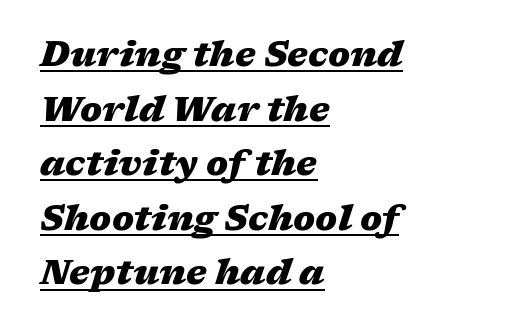
Does the weight exceed regular? Yes, all the way to bold. Students, observe: this is what conventionally led text looks like. The words here are underlined. These lines are rendered in a variable-pitch font.
